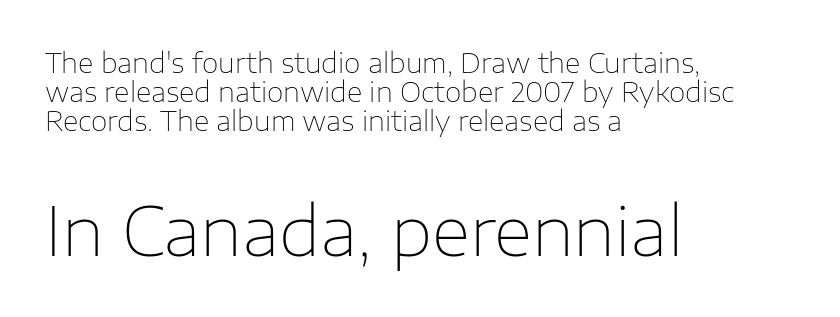
The image shows 67 px thin sans-serif type, upright; set left-aligned, tight line spacing (1.08x), normal letter spacing, not underlined; the second (bottom) block is 2.48x larger; low stroke contrast and a medium x-height.
